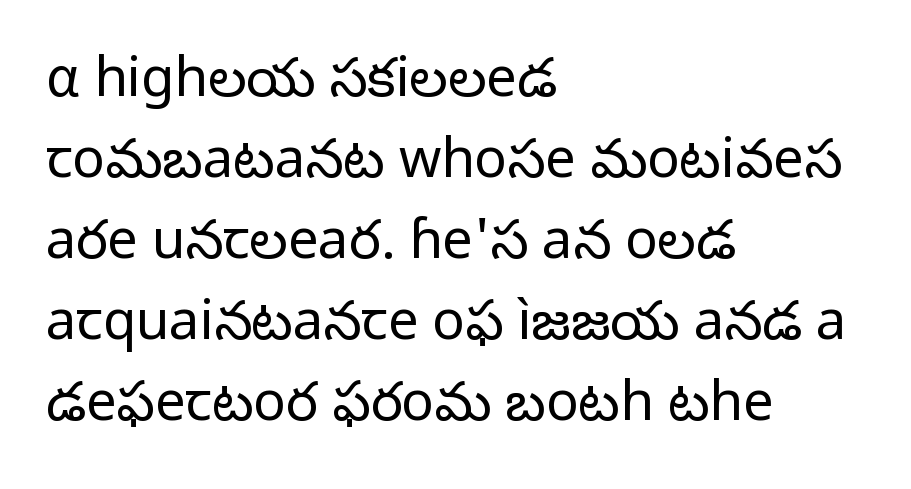
The image shows 54 px regular-weight sans-serif type, upright; set left-aligned, normal line spacing (1.5x), normal letter spacing, not underlined; low stroke contrast and a medium x-height.
